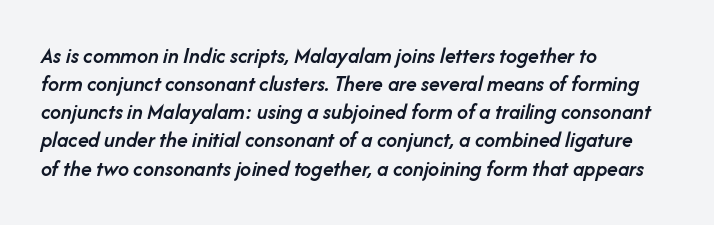
Q: Is the text bold? A: Semi-bold.
Q: Is the text italic (slanted)? A: Yes, it leans right by about 14 degrees.
Q: Is the text underlined? A: No.
Q: How is the paragraph aligned? A: Left-aligned.
Q: Is the spacing between letters normal or unusually wide? A: Normal.
Q: Is the spacing between lines tight, normal or loose? A: Normal.
